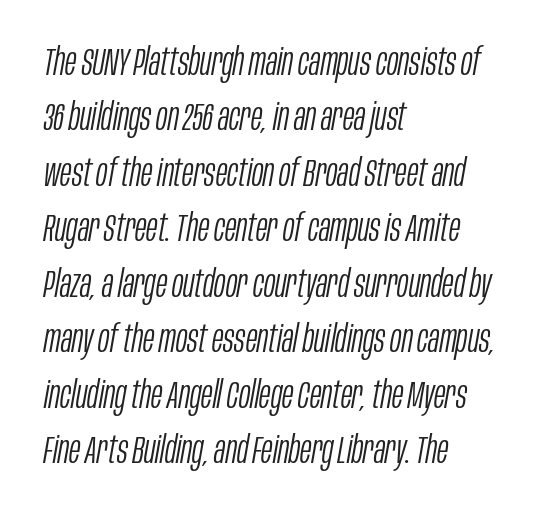
Q: Is the text bold? A: No.
Q: Is the text italic (slanted)? A: Yes, it leans right by about 10 degrees.
Q: Is the text underlined? A: No.
Q: How is the paragraph aligned? A: Left-aligned.
Q: Is the spacing between letters normal or unusually wide? A: Normal.
Q: Is the spacing between lines tight, normal or loose? A: Normal.
Q: Width (condensed, normal, or wide)? A: Condensed.
Q: Stroke contrast? A: Low.
Q: x-height? A: Large.
Q: Monospaced? A: No.
